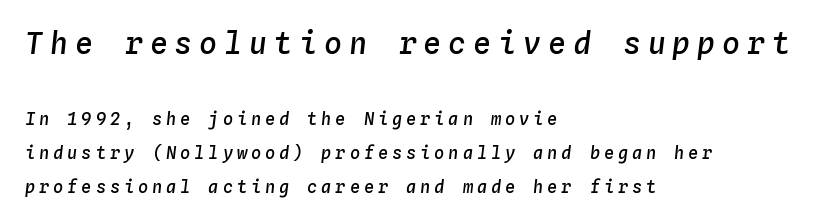
{"italic": "yes", "lean": "right", "slant_degrees": 4, "bold": "semi", "weight": "semibold", "width": "normal", "stroke_contrast": "low", "x_height": "medium", "monospaced": "yes", "underline": "no", "align": "left", "line_spacing": "loose", "line_spacing_ratio": 1.98, "letter_spacing": "wide", "letter_spacing_em": 0.23, "larger_block": "first", "size_ratio": 1.76, "glyph_px": 30}
